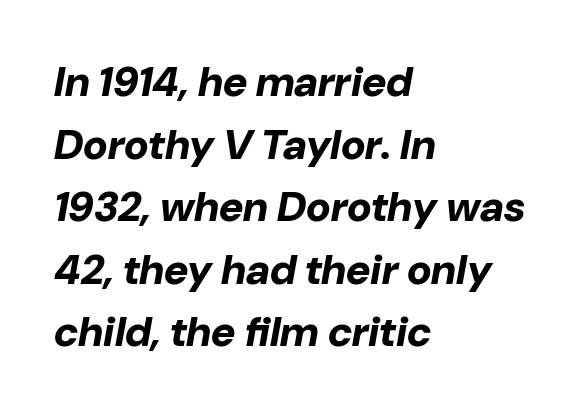
The image shows 42 px bold type, italic (leaning right); set left-aligned, normal line spacing (1.49x), normal letter spacing, not underlined; low stroke contrast and a medium x-height.
